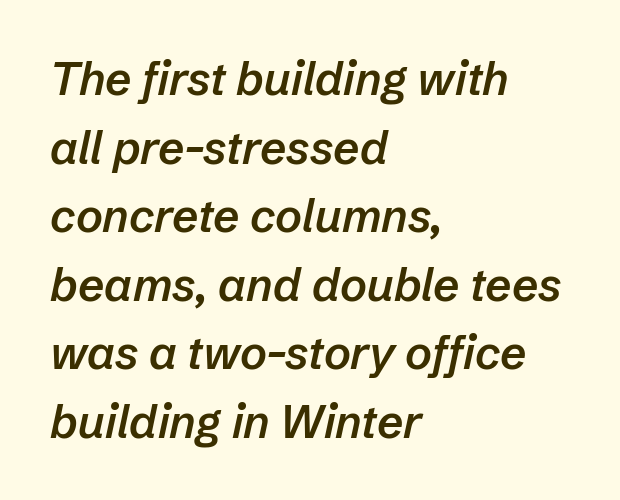
Each letter keeps its own natural width here, so spacing adapts to shape. The rendering uses a moderate line-height, typical for paragraphs. The lines in this sample share a left origin and differ only in where they stop. These lines keep a tight, regular rhythm from letter to letter. This is moderately heavy type, rendered in semibold.
